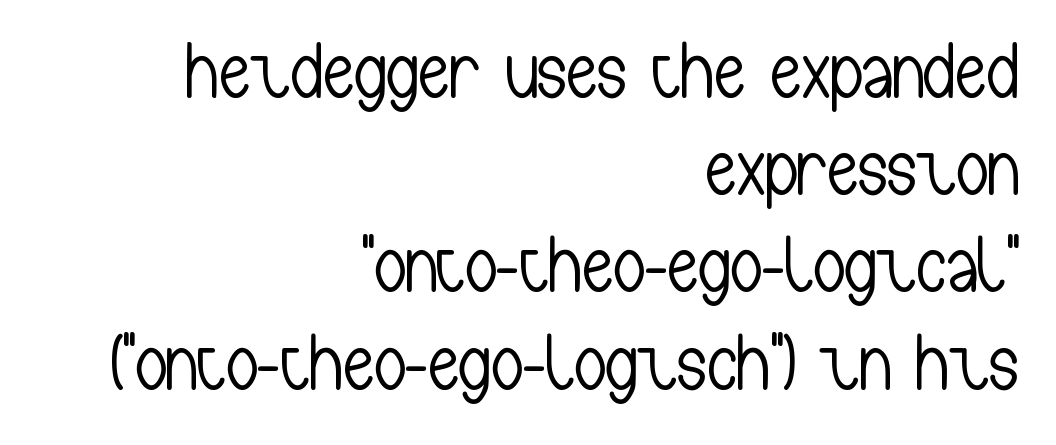
The image shows 79 px light, condensed sans-serif type, upright; set right-aligned, line spacing 1.23x, normal letter spacing, not underlined; low stroke contrast and a medium x-height.
